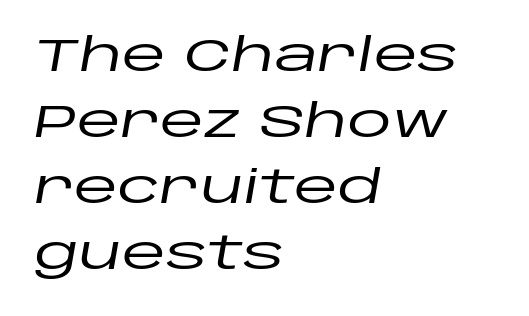
Do the characters align in a grid? No, the font is proportional. Designer's note — italics engaged. Vertically, the passage feels balanced, rows spaced as you'd expect. Notice how the passage keeps a crisp vertical edge on the left only.
